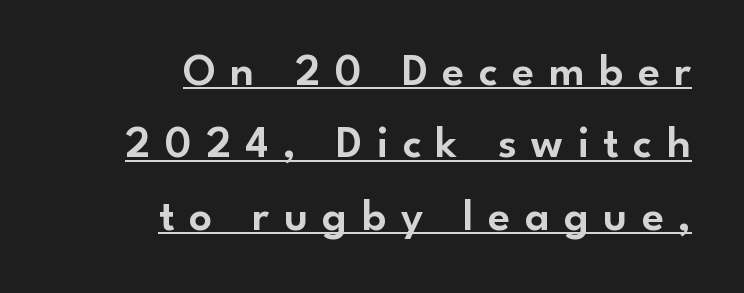
{"serif": "no", "italic": "no", "width": "normal", "stroke_contrast": "low", "x_height": "small", "monospaced": "no", "underline": "yes", "align": "right", "line_spacing": "normal", "line_spacing_ratio": 1.61, "letter_spacing": "wide", "letter_spacing_em": 0.32, "glyph_px": 45}
